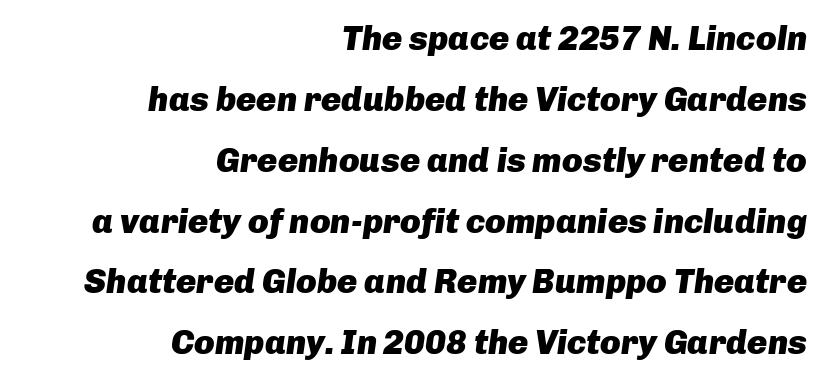
In terms of letterspacing, this is plain default setting. Does the lettering tilt? It does — this is italic. On the weight axis this lands at bold, roughly 700. The rag falls on the left side of this text block. Do the characters align in a grid? No, the font is proportional.
